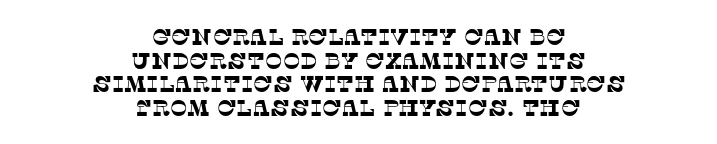
The image shows 23 px text type; set centered, tight line spacing (1.03x), normal letter spacing, not underlined.
